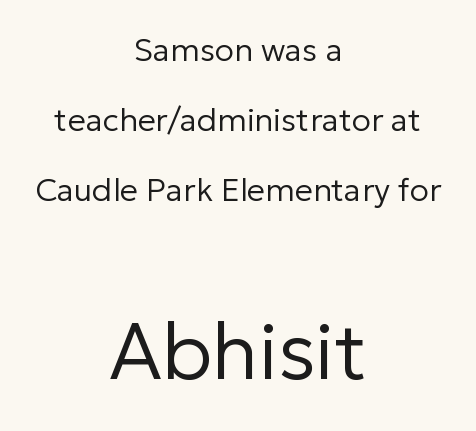
{"serif": "no", "italic": "no", "bold": "no", "weight": "regular", "width": "normal", "stroke_contrast": "low", "x_height": "medium", "monospaced": "no", "underline": "no", "align": "center", "line_spacing": "loose", "line_spacing_ratio": 2.18, "letter_spacing": "normal", "letter_spacing_em": 0.0, "larger_block": "second", "size_ratio": 2.47, "glyph_px": 79}
